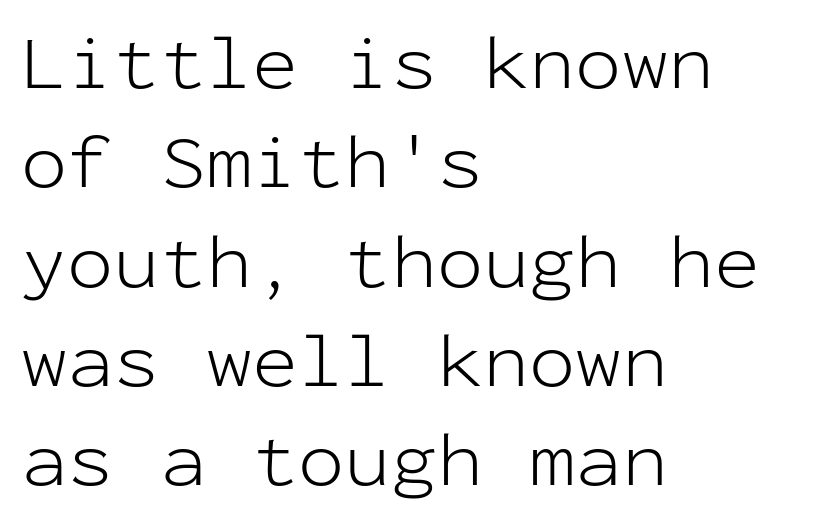
Q: Is the text bold? A: No.
Q: Is the text italic (slanted)? A: No, it is upright.
Q: Is the typeface a serif or a sans-serif typeface? A: Sans-serif.
Q: Is the text underlined? A: No.
Q: How is the paragraph aligned? A: Left-aligned.
Q: Is the spacing between letters normal or unusually wide? A: Normal.
Q: Is the spacing between lines tight, normal or loose? A: Normal.
Q: Width (condensed, normal, or wide)? A: Normal.
Q: Stroke contrast? A: Low.
Q: x-height? A: Medium.
Q: Monospaced? A: Yes.
